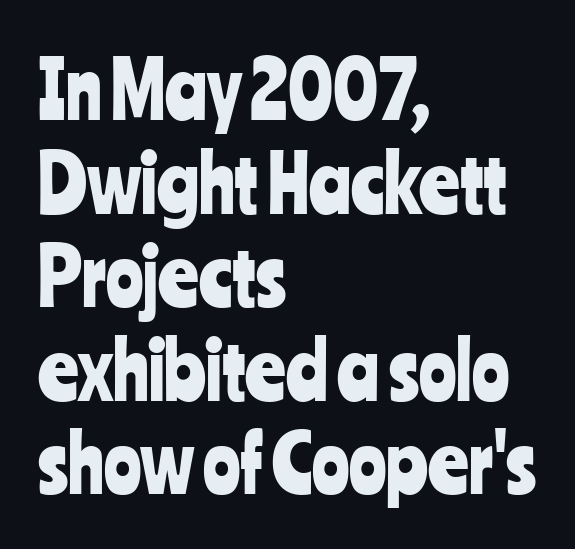
{"serif": "no", "italic": "no", "width": "condensed", "stroke_contrast": "low", "x_height": "medium", "monospaced": "no", "underline": "no", "align": "left", "line_spacing_ratio": 1.2, "letter_spacing": "normal", "letter_spacing_em": 0.0, "glyph_px": 78}
